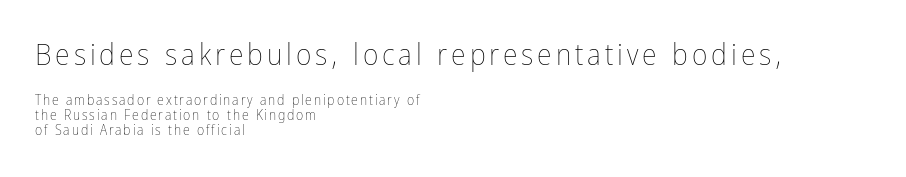
Q: Is the text bold? A: No.
Q: Is the text italic (slanted)? A: No, it is upright.
Q: Is the text underlined? A: No.
Q: How is the paragraph aligned? A: Left-aligned.
Q: Is the spacing between lines tight, normal or loose? A: Tight.
Q: Which block of text is set in a larger size, the first (top) or the second (bottom)? A: The first (top) one.
Q: Width (condensed, normal, or wide)? A: Condensed.
Q: Stroke contrast? A: Low.
Q: x-height? A: Medium.
Q: Monospaced? A: No.
